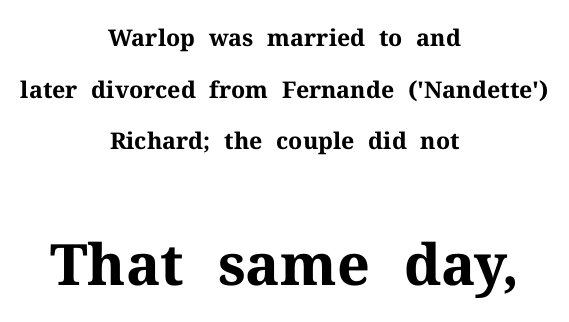
{"serif": "yes", "italic": "no", "bold": "yes", "weight": "bold", "width": "normal", "stroke_contrast": "medium", "x_height": "medium", "monospaced": "no", "underline": "no", "align": "center", "line_spacing": "loose", "line_spacing_ratio": 2.24, "letter_spacing": "normal", "letter_spacing_em": 0.0, "larger_block": "second", "size_ratio": 2.48, "glyph_px": 57}
